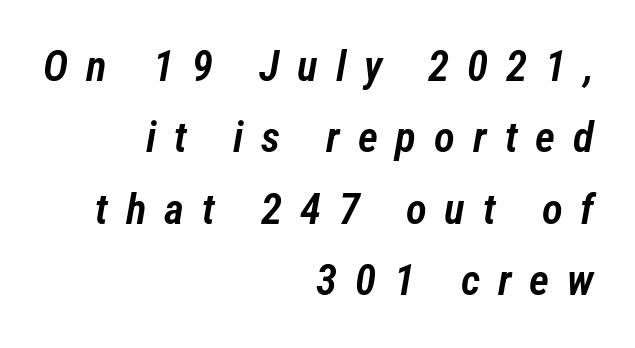
The image shows 43 px semibold, condensed type, italic (leaning right); set right-aligned, normal line spacing (1.66x), unusually wide letter spacing (+0.42 em), not underlined; low stroke contrast and a medium x-height.
